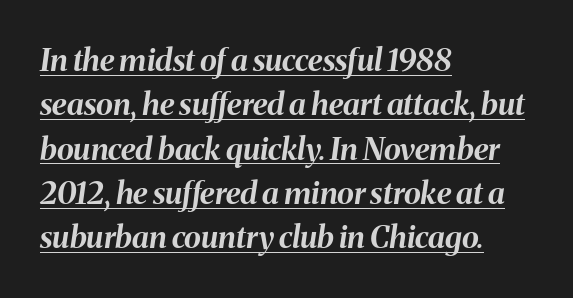
The image shows 31 px bold type, italic (leaning right); set left-aligned, normal line spacing (1.43x), normal letter spacing, underlined; medium stroke contrast and a medium x-height.
